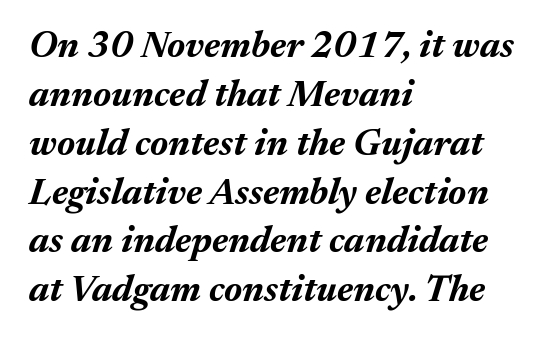
{"italic": "yes", "lean": "right", "slant_degrees": 17, "bold": "yes", "weight": "bold", "width": "normal", "stroke_contrast": "medium", "x_height": "medium", "monospaced": "no", "underline": "no", "align": "left", "line_spacing": "normal", "line_spacing_ratio": 1.32, "letter_spacing": "normal", "letter_spacing_em": 0.0, "glyph_px": 37}
